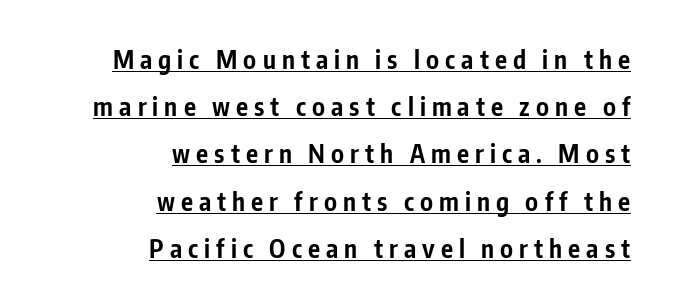
The image shows 25 px bold type, upright; set right-aligned, line spacing 1.89x, unusually wide letter spacing (+0.24 em), underlined.
